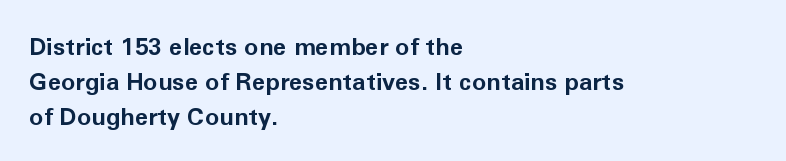
{"italic": "no", "bold": "yes", "underline": "no", "align": "left", "line_spacing": "normal", "line_spacing_ratio": 1.45, "letter_spacing": "normal", "letter_spacing_em": 0.0, "glyph_px": 24}
